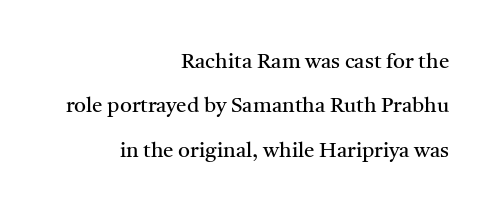
The image shows 21 px text type, upright; set right-aligned, loose line spacing (2.11x), normal letter spacing, not underlined.
